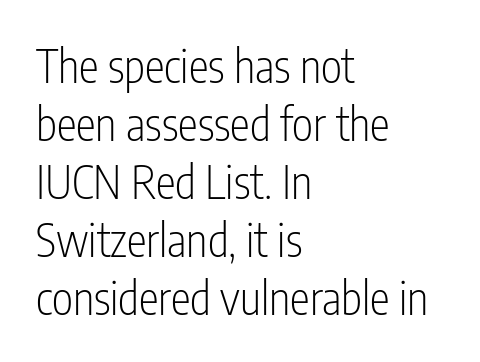
Q: Is the text bold? A: No.
Q: Is the text italic (slanted)? A: No, it is upright.
Q: Is the typeface a serif or a sans-serif typeface? A: Sans-serif.
Q: Is the text underlined? A: No.
Q: How is the paragraph aligned? A: Left-aligned.
Q: Is the spacing between letters normal or unusually wide? A: Normal.
Q: Is the spacing between lines tight, normal or loose? A: Normal.
Q: Width (condensed, normal, or wide)? A: Condensed.
Q: Stroke contrast? A: Low.
Q: x-height? A: Medium.
Q: Monospaced? A: No.
